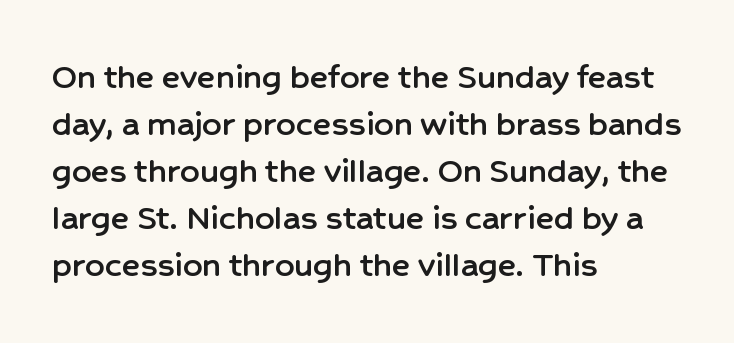
The font family rendered here belongs to the sans-serif group. In terms of posture, this sample is upright. Check the space under the baseline: it is left empty. Varying glyph widths throughout — classic text-font behaviour.
